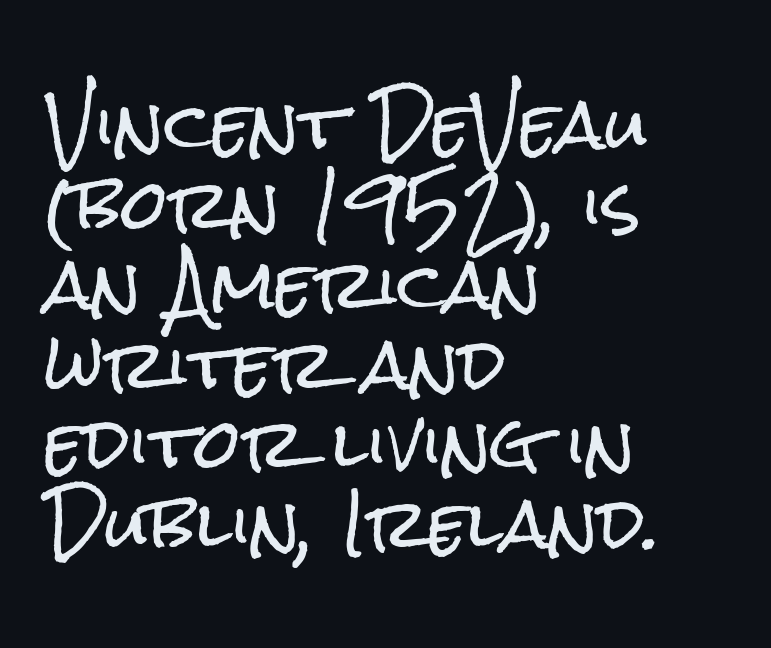
{"serif": "no", "italic": "no", "width": "condensed", "stroke_contrast": "low", "x_height": "medium", "monospaced": "no", "underline": "no", "align": "left", "line_spacing_ratio": 1.21, "letter_spacing": "normal", "letter_spacing_em": 0.0, "glyph_px": 66}
